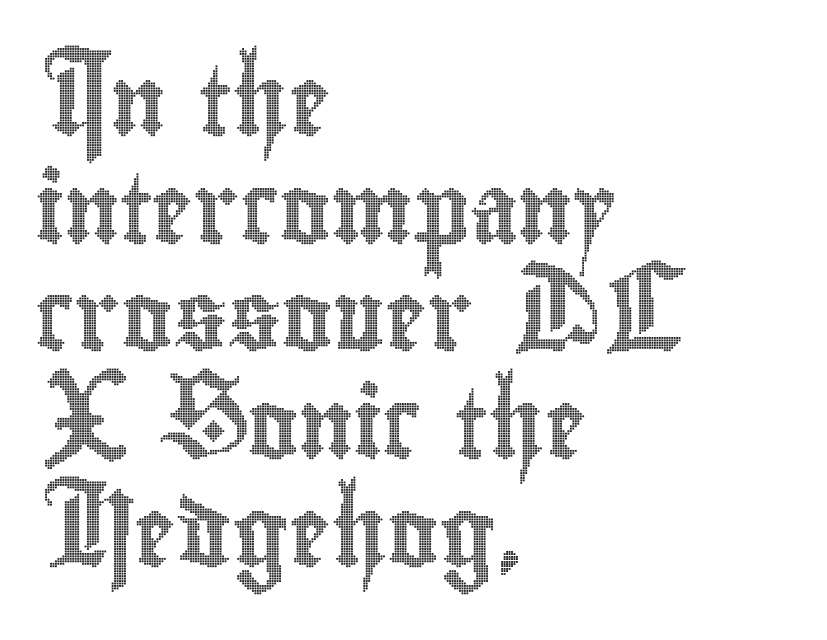
There is no visible air inserted between adjacent glyphs. Note the varied advance widths — an 'i' is clearly narrower than an 'm'. Layout note: lines flush left. Descender tails drop into unmarked territory. These lines sit exactly where default settings would place them.
